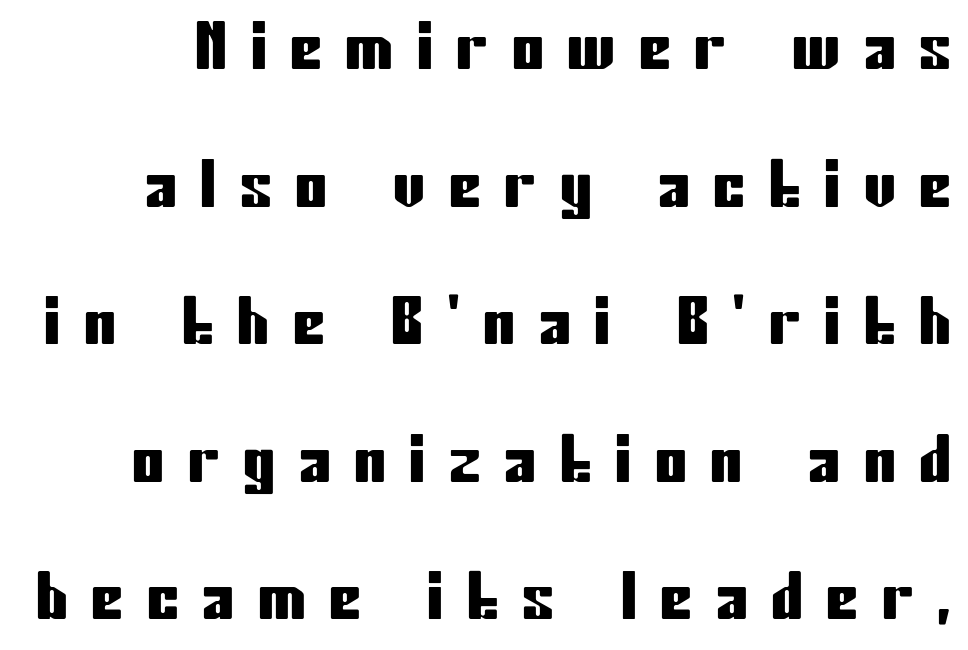
The image shows 64 px condensed sans-serif type, upright; set loose line spacing (2.15x), unusually wide letter spacing (+0.37 em), not underlined; low stroke contrast and a medium x-height.
